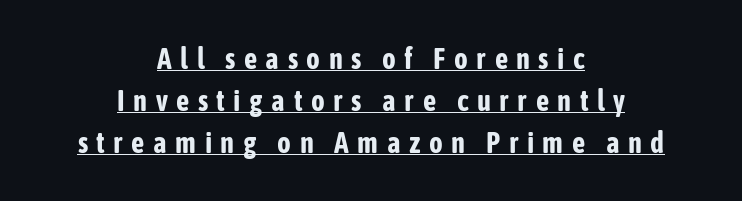
Q: Is the text bold? A: Yes.
Q: Is the text italic (slanted)? A: No, it is upright.
Q: Is the typeface a serif or a sans-serif typeface? A: Sans-serif.
Q: Is the text underlined? A: Yes.
Q: How is the paragraph aligned? A: Centered.
Q: Is the spacing between letters normal or unusually wide? A: Unusually wide.
Q: Is the spacing between lines tight, normal or loose? A: Normal.
Q: Width (condensed, normal, or wide)? A: Condensed.
Q: Stroke contrast? A: Low.
Q: x-height? A: Medium.
Q: Monospaced? A: No.
